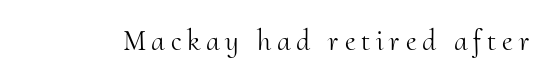
Q: Is the text bold? A: No.
Q: Is the text italic (slanted)? A: No, it is upright.
Q: Is the typeface a serif or a sans-serif typeface? A: Serif.
Q: Is the text underlined? A: No.
Q: Is the spacing between letters normal or unusually wide? A: Unusually wide.
Q: Width (condensed, normal, or wide)? A: Normal.
Q: Stroke contrast? A: Medium.
Q: x-height? A: Small.
Q: Monospaced? A: No.
